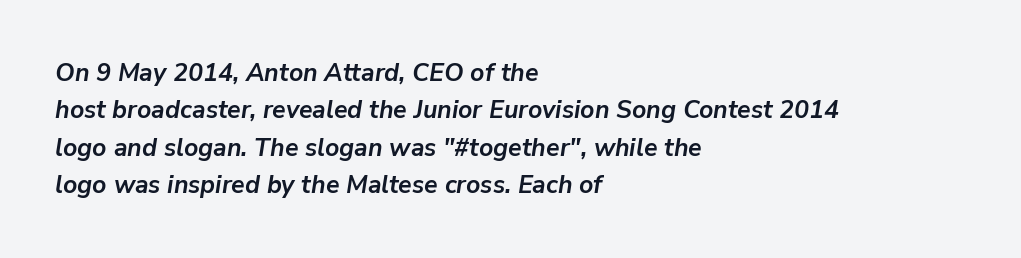
Q: Is the text bold? A: Yes.
Q: Is the text italic (slanted)? A: Yes, it leans right by about 9 degrees.
Q: Is the text underlined? A: No.
Q: How is the paragraph aligned? A: Left-aligned.
Q: Is the spacing between letters normal or unusually wide? A: Normal.
Q: Is the spacing between lines tight, normal or loose? A: Normal.
